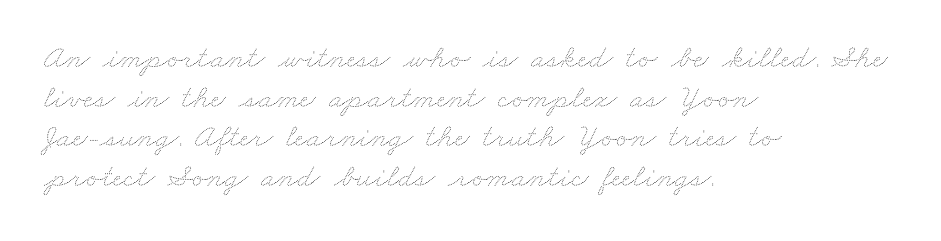
Q: Is the text bold? A: No.
Q: Is the text underlined? A: No.
Q: How is the paragraph aligned? A: Left-aligned.
Q: Is the spacing between letters normal or unusually wide? A: Normal.
Q: Width (condensed, normal, or wide)? A: Wide.
Q: Stroke contrast? A: Medium.
Q: x-height? A: Small.
Q: Monospaced? A: No.
